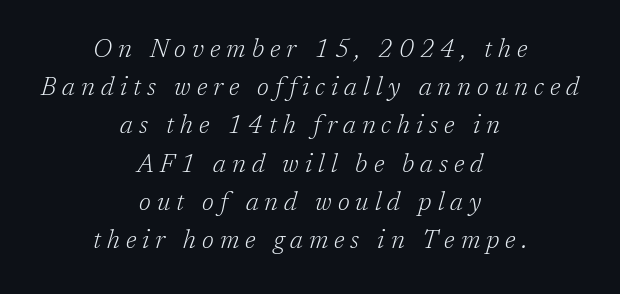
The image shows 25 px text type, italic (leaning right); set centered, normal line spacing (1.53x), unusually wide letter spacing (+0.24 em), not underlined.
